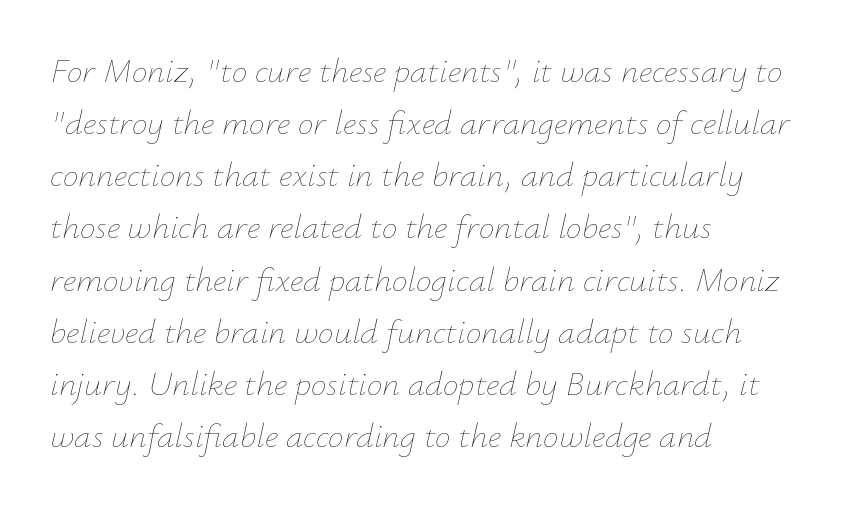
The image shows 35 px thin type, italic (leaning right); set left-aligned, normal line spacing (1.49x), normal letter spacing, not underlined; low stroke contrast and a small x-height.
